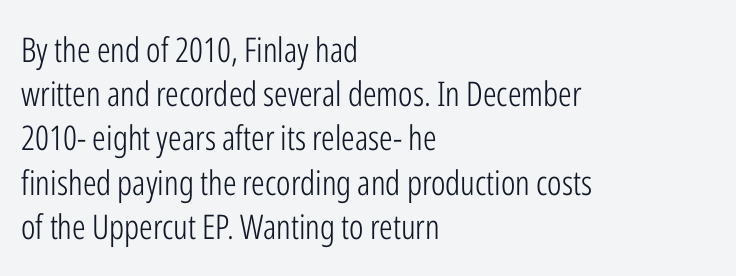
The image shows 34 px light, condensed sans-serif type, upright; set left-aligned, normal line spacing (1.3x), normal letter spacing, not underlined; low stroke contrast and a medium x-height.
